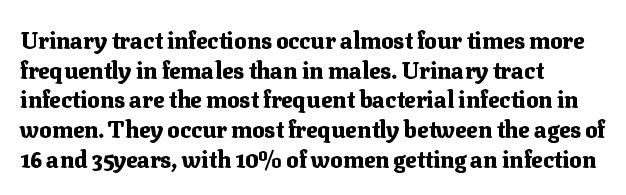
Is there any slant? The stems are plumb. Nothing unusual about the tracking: characters are spaced as the font intends. These words are printed bold, with thick strokes throughout. Evenly set lines give the paragraph a standard silhouette.
